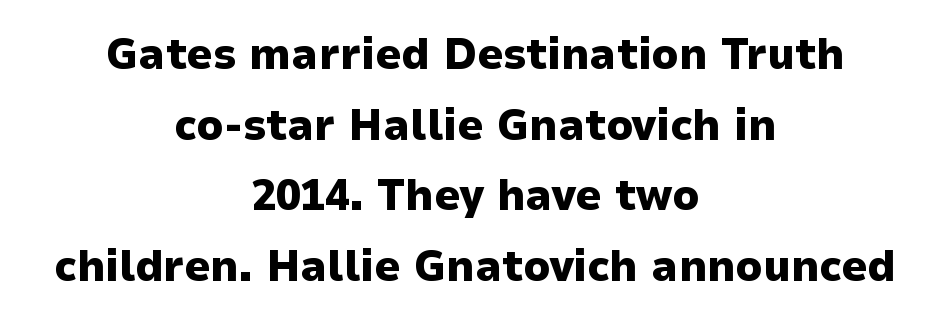
Q: Is the text bold? A: Yes.
Q: Is the text italic (slanted)? A: No, it is upright.
Q: Is the typeface a serif or a sans-serif typeface? A: Sans-serif.
Q: Is the text underlined? A: No.
Q: How is the paragraph aligned? A: Centered.
Q: Is the spacing between letters normal or unusually wide? A: Normal.
Q: Is the spacing between lines tight, normal or loose? A: Normal.
Q: Width (condensed, normal, or wide)? A: Normal.
Q: Stroke contrast? A: Low.
Q: x-height? A: Medium.
Q: Monospaced? A: No.
